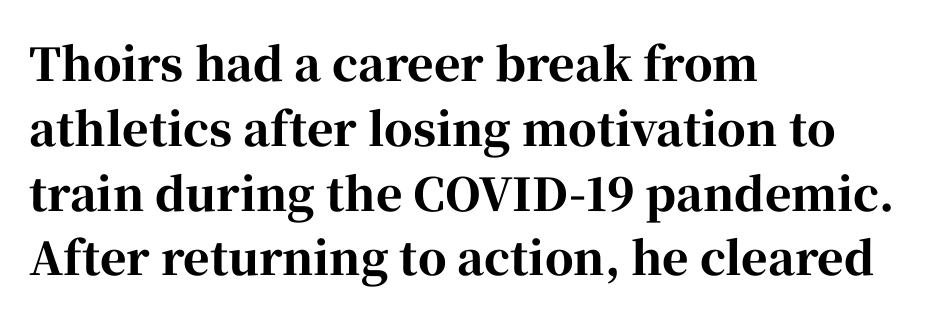
{"serif": "yes", "italic": "no", "bold": "yes", "weight": "bold", "width": "normal", "stroke_contrast": "high", "x_height": "medium", "monospaced": "no", "underline": "no", "align": "left", "line_spacing": "normal", "line_spacing_ratio": 1.44, "letter_spacing": "normal", "letter_spacing_em": 0.0, "glyph_px": 45}
